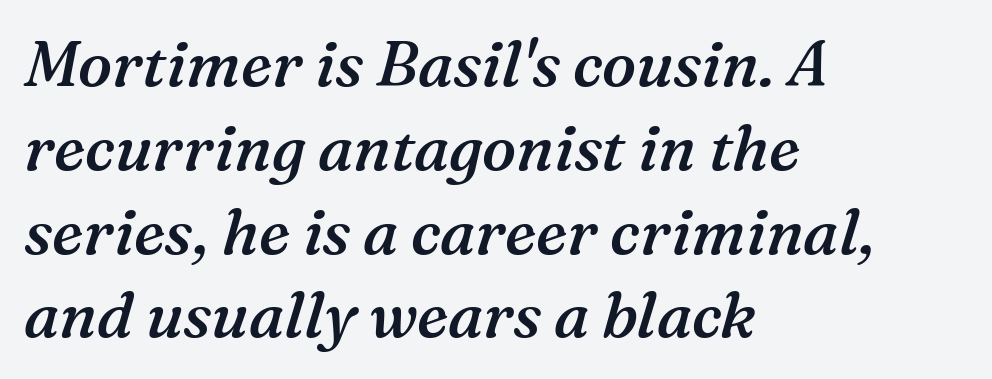
Q: Is the text bold? A: Semi-bold.
Q: Is the text italic (slanted)? A: Yes, it leans right by about 16 degrees.
Q: Is the typeface a serif or a sans-serif typeface? A: Serif.
Q: Is the text underlined? A: No.
Q: How is the paragraph aligned? A: Left-aligned.
Q: Is the spacing between letters normal or unusually wide? A: Normal.
Q: Is the spacing between lines tight, normal or loose? A: Normal.
Q: Width (condensed, normal, or wide)? A: Normal.
Q: Stroke contrast? A: Medium.
Q: x-height? A: Medium.
Q: Monospaced? A: No.
